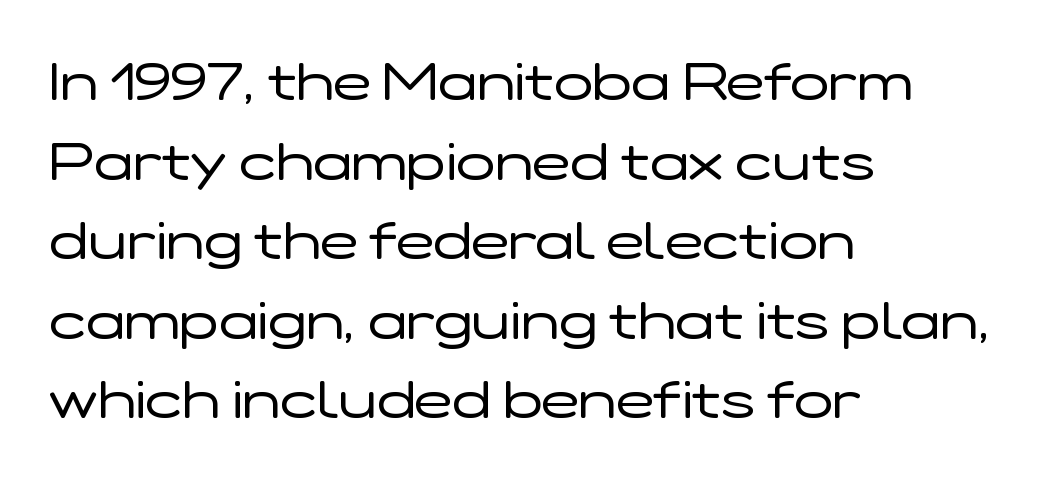
{"serif": "no", "italic": "no", "bold": "no", "weight": "regular", "width": "wide", "stroke_contrast": "low", "x_height": "medium", "monospaced": "no", "underline": "no", "align": "left", "line_spacing": "normal", "line_spacing_ratio": 1.56, "letter_spacing": "normal", "letter_spacing_em": 0.0, "glyph_px": 51}
